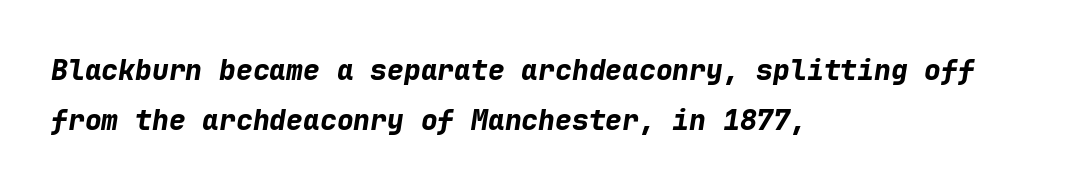
Glyph-to-glyph distance matches everyday printed text. This sample uses an oblique cut, with every glyph tilted off the vertical. Each glyph is drawn with heavy, bold strokes. The letters march in equal steps, a hallmark of fixed-pitch type.
